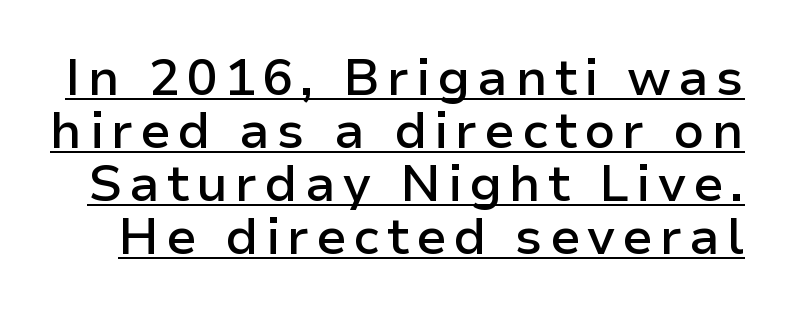
{"serif": "no", "italic": "no", "bold": "semi", "weight": "semibold", "width": "normal", "stroke_contrast": "low", "x_height": "medium", "monospaced": "no", "underline": "yes", "line_spacing": "tight", "line_spacing_ratio": 1.04, "glyph_px": 51}
